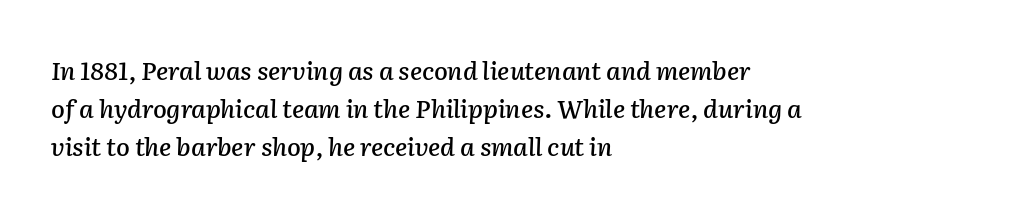
{"italic": "yes", "lean": "right", "slant_degrees": 2, "underline": "no", "align": "left", "line_spacing": "normal", "line_spacing_ratio": 1.53, "letter_spacing": "normal", "letter_spacing_em": 0.0, "glyph_px": 25}
